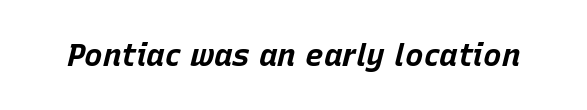
The image shows 31 px bold type, italic (leaning right); set normal letter spacing, not underlined; low stroke contrast and a large x-height.
